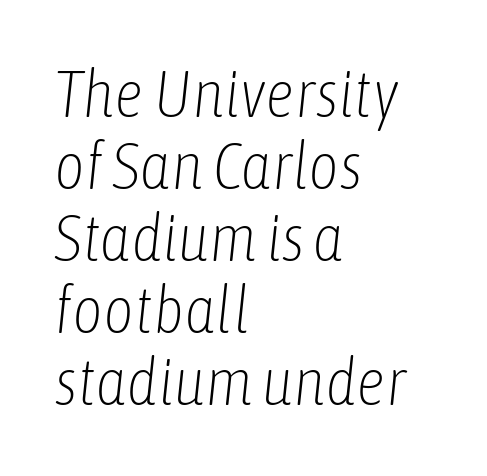
Q: Is the text bold? A: No.
Q: Is the text italic (slanted)? A: Yes, it leans right by about 6 degrees.
Q: Is the text underlined? A: No.
Q: How is the paragraph aligned? A: Left-aligned.
Q: Is the spacing between letters normal or unusually wide? A: Normal.
Q: Is the spacing between lines tight, normal or loose? A: Tight.
Q: Width (condensed, normal, or wide)? A: Condensed.
Q: Stroke contrast? A: Low.
Q: x-height? A: Medium.
Q: Monospaced? A: No.
